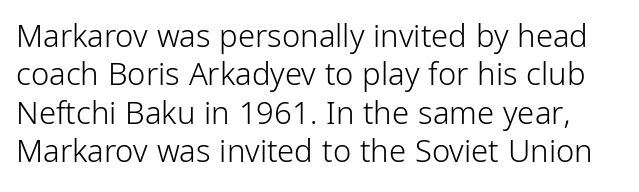
Q: Is the text bold? A: No.
Q: Is the text italic (slanted)? A: No, it is upright.
Q: Is the typeface a serif or a sans-serif typeface? A: Sans-serif.
Q: Is the text underlined? A: No.
Q: Is the spacing between letters normal or unusually wide? A: Normal.
Q: Width (condensed, normal, or wide)? A: Condensed.
Q: Stroke contrast? A: Low.
Q: x-height? A: Medium.
Q: Monospaced? A: No.
